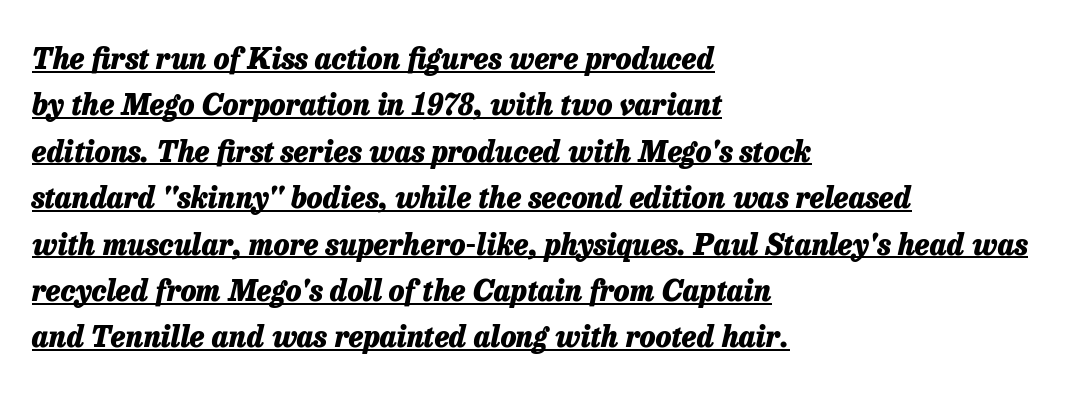
{"italic": "yes", "lean": "right", "slant_degrees": 13, "bold": "yes", "weight": "heavy", "width": "normal", "stroke_contrast": "low", "x_height": "medium", "monospaced": "no", "underline": "yes", "align": "left", "line_spacing": "normal", "line_spacing_ratio": 1.6, "letter_spacing": "normal", "letter_spacing_em": 0.0, "glyph_px": 29}
